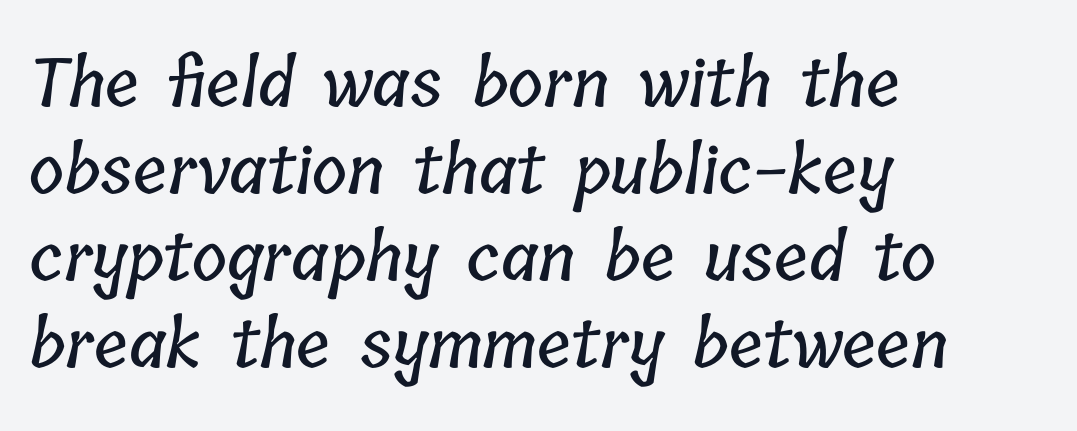
Compared with typical body copy, the letter spacing here is the same. Does the leading feel generous? No, just average. Quick note: underline off. Looks like regular typesetting: each glyph gets only the width it needs.
